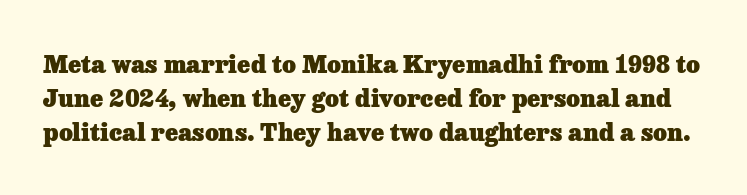
The image shows 24 px bold type, upright; set normal line spacing (1.41x), normal letter spacing, not underlined.
